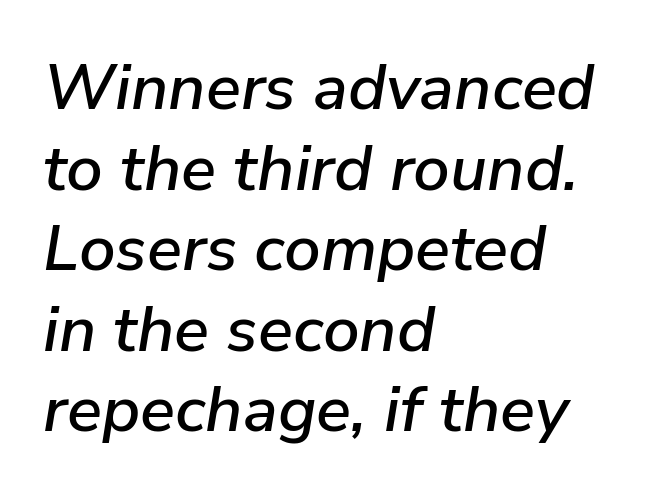
The image shows 65 px text type, italic (leaning right); set left-aligned, line spacing 1.24x, normal letter spacing, not underlined; low stroke contrast and a medium x-height.
